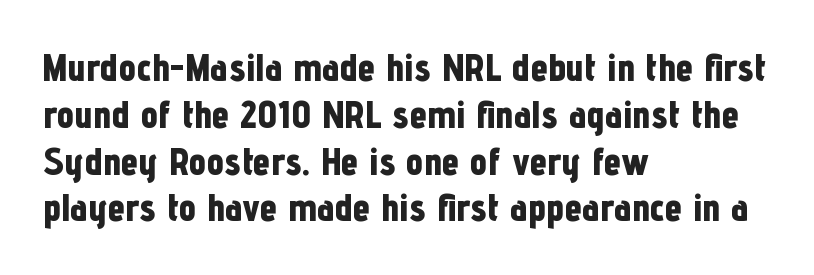
Q: Is the text bold? A: Yes.
Q: Is the text italic (slanted)? A: No, it is upright.
Q: Is the typeface a serif or a sans-serif typeface? A: Sans-serif.
Q: Is the text underlined? A: No.
Q: How is the paragraph aligned? A: Left-aligned.
Q: Is the spacing between letters normal or unusually wide? A: Normal.
Q: Width (condensed, normal, or wide)? A: Condensed.
Q: Stroke contrast? A: Low.
Q: x-height? A: Medium.
Q: Monospaced? A: No.
